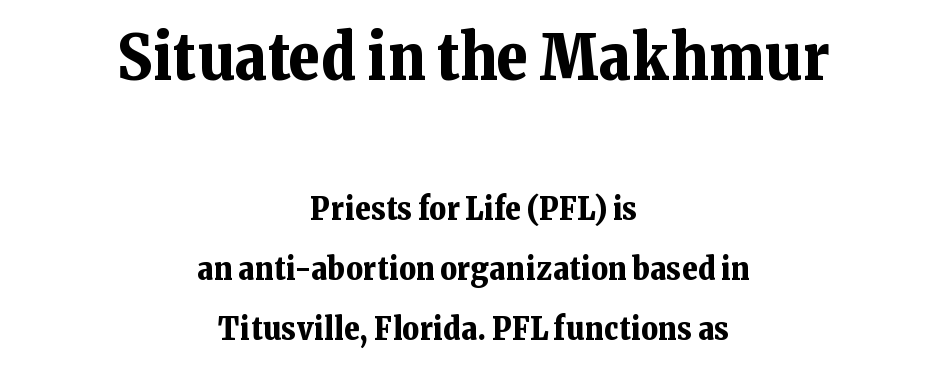
Q: Is the text bold? A: Yes.
Q: Is the text italic (slanted)? A: No, it is upright.
Q: Is the typeface a serif or a sans-serif typeface? A: Serif.
Q: Is the text underlined? A: No.
Q: How is the paragraph aligned? A: Centered.
Q: Is the spacing between letters normal or unusually wide? A: Normal.
Q: Which block of text is set in a larger size, the first (top) or the second (bottom)? A: The first (top) one.
Q: Width (condensed, normal, or wide)? A: Normal.
Q: Stroke contrast? A: Low.
Q: x-height? A: Medium.
Q: Monospaced? A: No.
